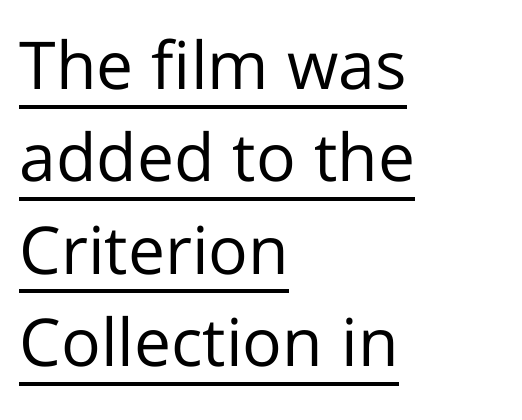
{"serif": "no", "italic": "no", "bold": "no", "weight": "regular", "width": "normal", "stroke_contrast": "low", "x_height": "medium", "monospaced": "no", "underline": "yes", "align": "left", "line_spacing": "normal", "line_spacing_ratio": 1.4, "letter_spacing": "normal", "letter_spacing_em": 0.0, "glyph_px": 66}
